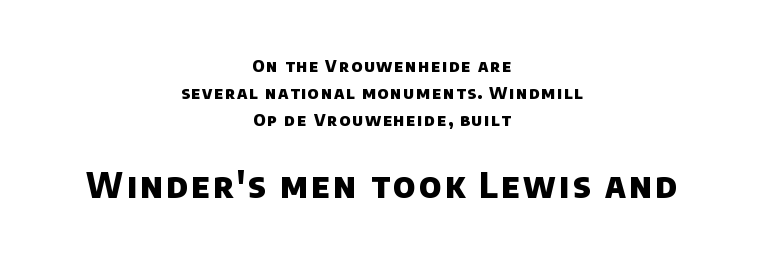
Q: Is the text bold? A: Yes.
Q: Is the typeface a serif or a sans-serif typeface? A: Sans-serif.
Q: Is the text underlined? A: No.
Q: How is the paragraph aligned? A: Centered.
Q: Is the spacing between lines tight, normal or loose? A: Normal.
Q: Which block of text is set in a larger size, the first (top) or the second (bottom)? A: The second (bottom) one.
Q: Width (condensed, normal, or wide)? A: Normal.
Q: Stroke contrast? A: Low.
Q: x-height? A: Large.
Q: Monospaced? A: No.
